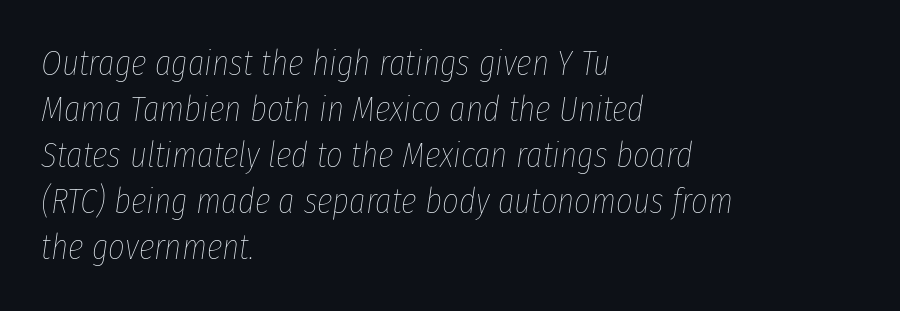
Quick note: underline off. The horizontal fit of the characters is conventional and even. If you drew a line through each stem, it would be angled. The characters are drawn with everyday or finer stroke widths.
